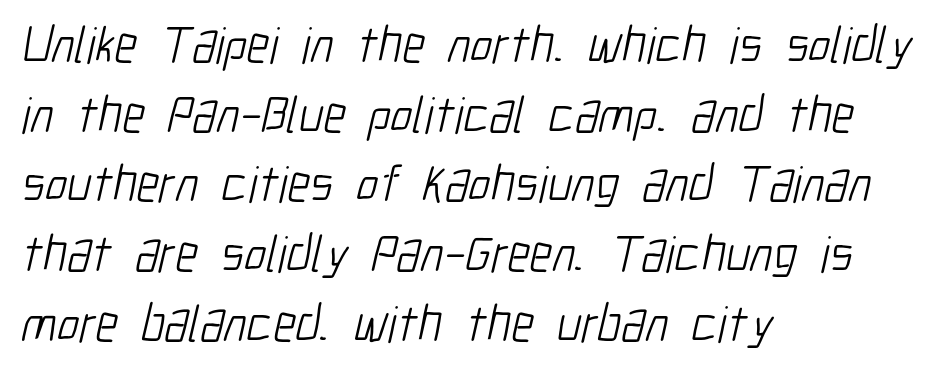
Left-aligned paragraph, ragged on the right. Normally led — the rows are evenly, conventionally spaced. The typeface has the unassuming heft of standard copy or less. Tracking here is standard; glyphs follow each other at the usual distance. Looks like regular typesetting: each glyph gets only the width it needs. Rule under the text: the space is simply empty.
